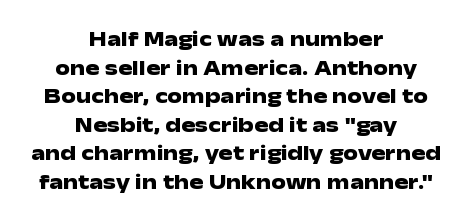
Strong, thick strokes mark this as bold type. Each new line begins a customary step beneath the previous one. The specimen omits any rule beneath the text block's lines. The paragraph has two soft edges and a firm central axis. Does the lettering tilt? It doesn't — this is upright. Each word holds together tightly as a unit, with standard inter-letter gaps.
